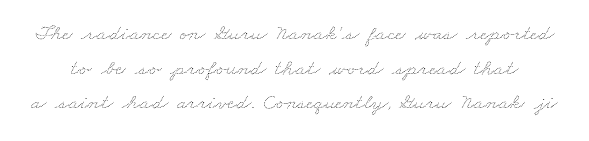
{"bold": "no", "underline": "no", "line_spacing": "normal", "line_spacing_ratio": 1.57, "letter_spacing": "normal", "letter_spacing_em": 0.0, "glyph_px": 22}
